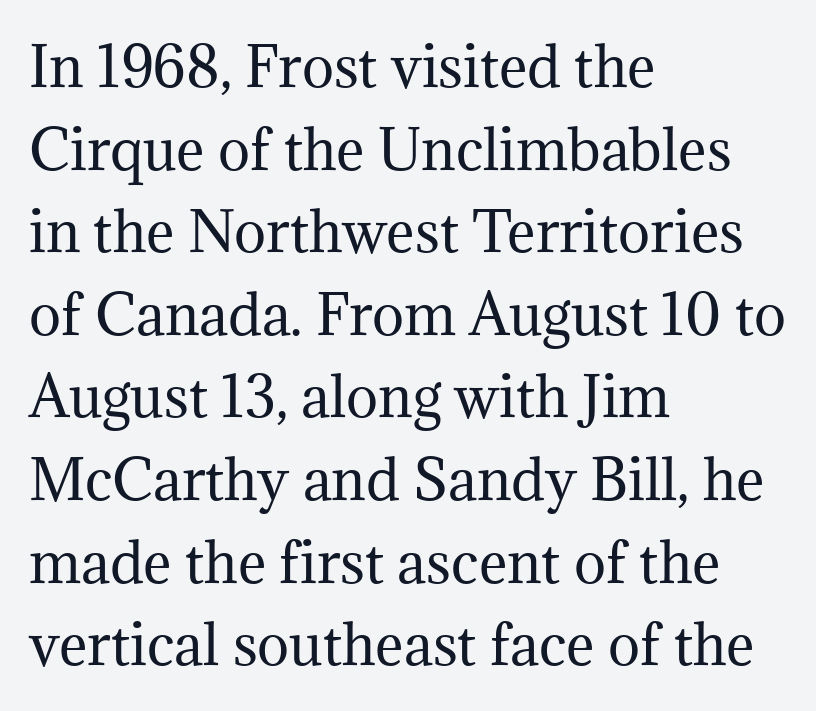
The baseline area is clear. Compared with a centered layout, this one pins lines to the left instead. The lines sit at an ordinary, default distance from one another. Weight class: somewhere from thin through regular.
